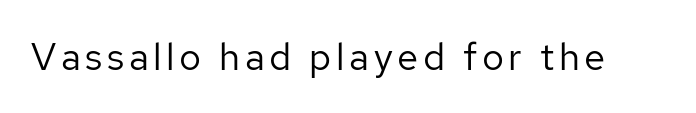
{"serif": "no", "italic": "no", "bold": "no", "weight": "regular", "width": "normal", "stroke_contrast": "low", "x_height": "medium", "monospaced": "no", "underline": "no", "glyph_px": 38}
